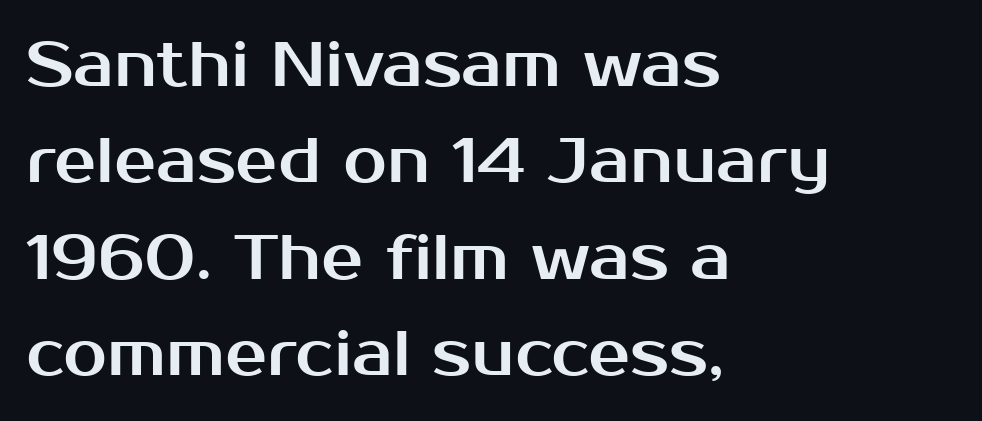
Is the letter spacing exaggerated? No — it looks like the ordinary default. The block of text has a typical density, with ordinary space between rows. Note the varied advance widths — an 'i' is clearly narrower than an 'm'. All the whitespace from short lines collects on the right. Nope, not italic — everything's standing straight.
